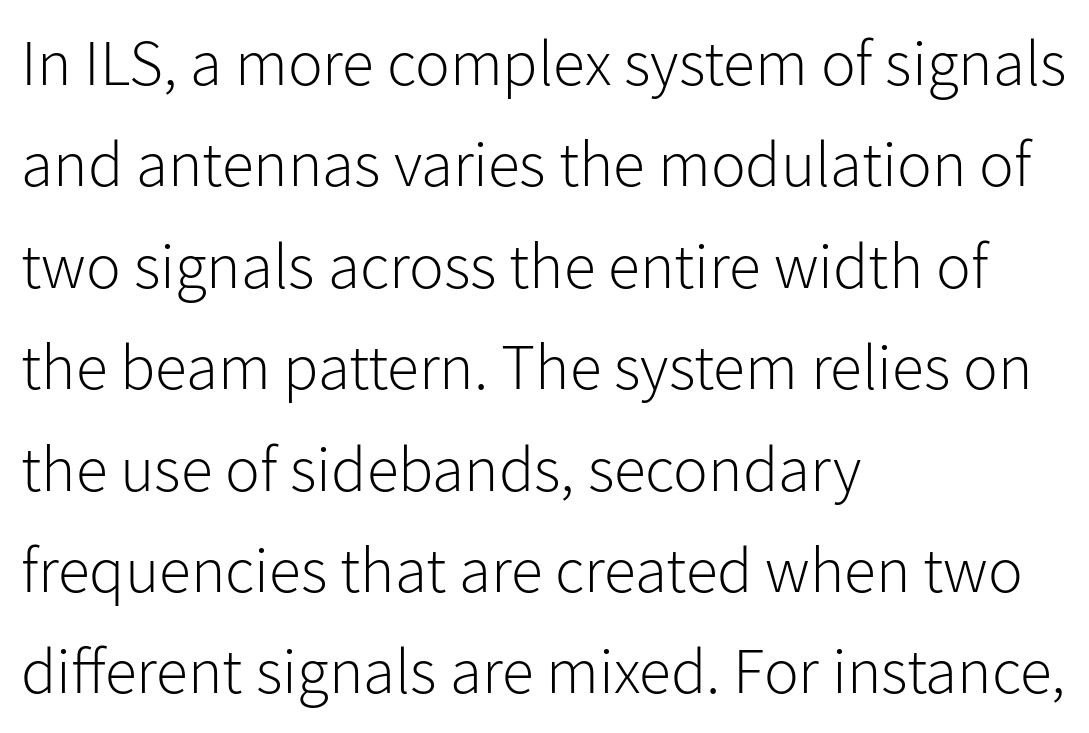
The image shows 65 px light sans-serif type, upright; set left-aligned, normal line spacing (1.56x), normal letter spacing, not underlined; low stroke contrast and a medium x-height.
